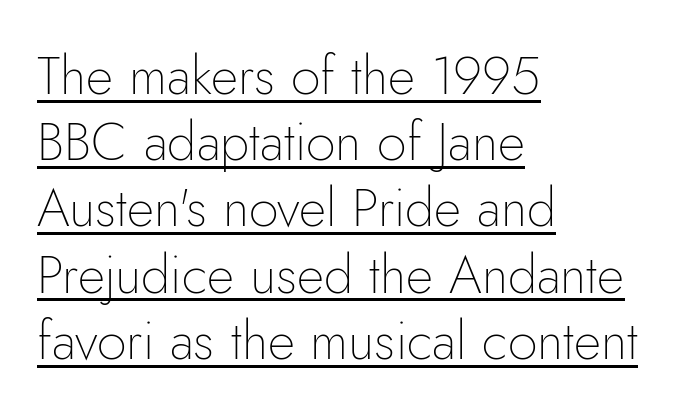
Q: Is the text bold? A: No.
Q: Is the text italic (slanted)? A: No, it is upright.
Q: Is the typeface a serif or a sans-serif typeface? A: Sans-serif.
Q: Is the text underlined? A: Yes.
Q: How is the paragraph aligned? A: Left-aligned.
Q: Is the spacing between letters normal or unusually wide? A: Normal.
Q: Is the spacing between lines tight, normal or loose? A: Normal.
Q: Width (condensed, normal, or wide)? A: Normal.
Q: Stroke contrast? A: Low.
Q: x-height? A: Small.
Q: Monospaced? A: No.
